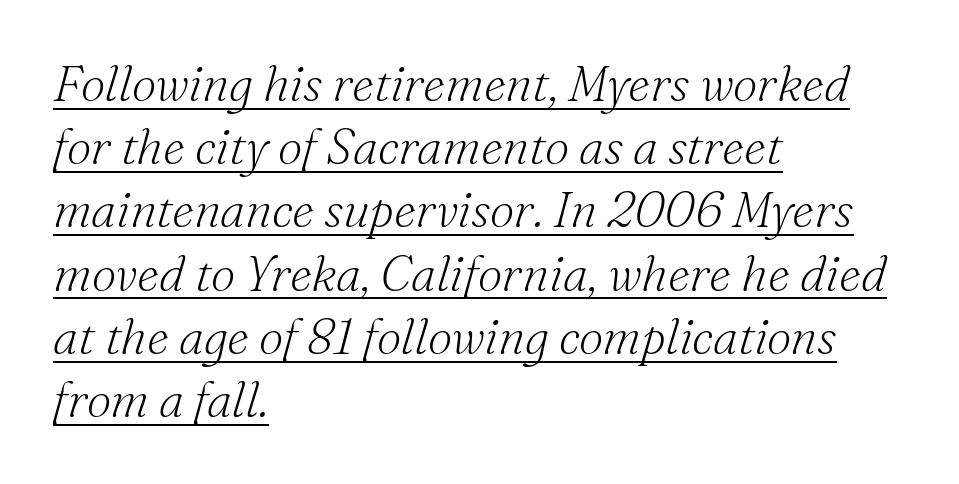
This rendering uses left alignment, leaving the right contour irregular. In designer terms, the underline attribute is active on this setting. There is no visible air inserted between adjacent glyphs. Stems here are at most as thick as an everyday book face. The passage shown is typeset with a serif family. Varying glyph widths throughout — classic text-font behaviour.
